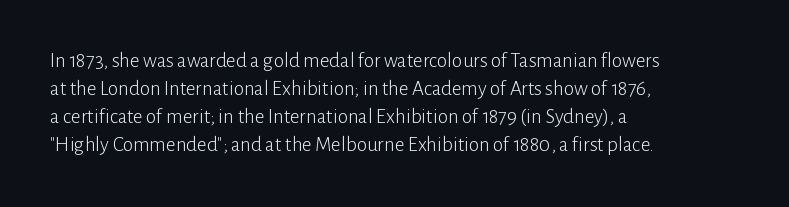
Visually the block forms a straight wall on the left and a jagged coastline on the right. Style check: upright. Bold? No — there's no thickening of the strokes. Notice how descenders clear the ascenders below comfortably — that's standard leading. Each word holds together tightly as a unit, with standard inter-letter gaps.
